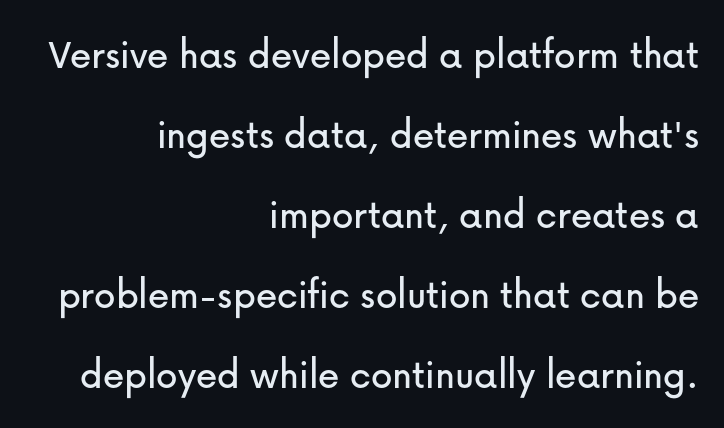
Q: Is the text italic (slanted)? A: No, it is upright.
Q: Is the typeface a serif or a sans-serif typeface? A: Sans-serif.
Q: Is the text underlined? A: No.
Q: How is the paragraph aligned? A: Right-aligned.
Q: Is the spacing between letters normal or unusually wide? A: Normal.
Q: Width (condensed, normal, or wide)? A: Normal.
Q: Stroke contrast? A: Low.
Q: x-height? A: Medium.
Q: Monospaced? A: No.
